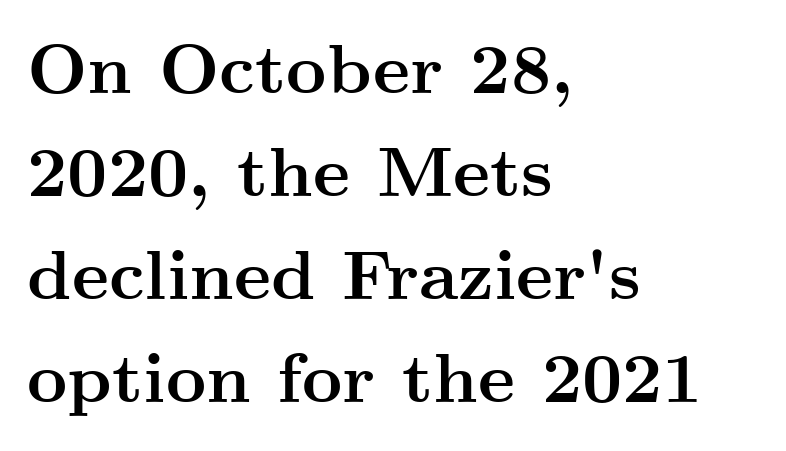
The image shows 70 px semibold, wide serif type, upright; set left-aligned, normal line spacing (1.47x), normal letter spacing, not underlined; medium stroke contrast and a small x-height.
